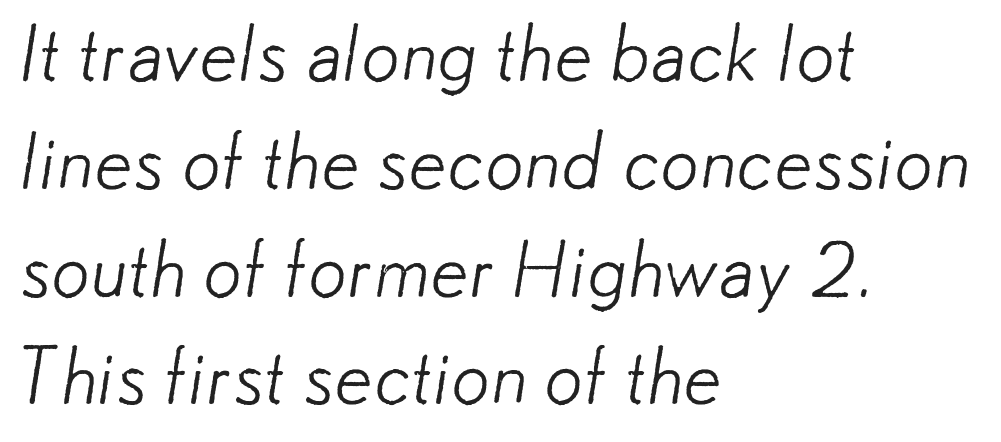
{"serif": "no", "bold": "no", "weight": "light", "width": "normal", "stroke_contrast": "low", "x_height": "small", "monospaced": "no", "underline": "no", "align": "left", "line_spacing": "normal", "line_spacing_ratio": 1.4, "letter_spacing": "normal", "letter_spacing_em": 0.0, "glyph_px": 77}
